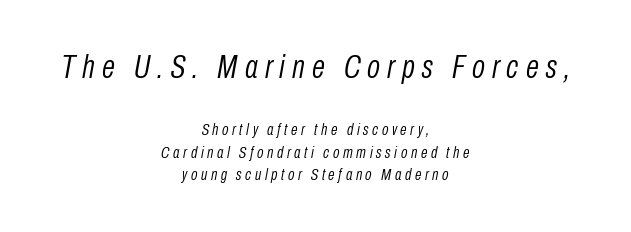
Q: Is the text bold? A: No.
Q: Is the text italic (slanted)? A: Yes, it leans right by about 10 degrees.
Q: Is the text underlined? A: No.
Q: How is the paragraph aligned? A: Centered.
Q: Is the spacing between letters normal or unusually wide? A: Unusually wide.
Q: Is the spacing between lines tight, normal or loose? A: Normal.
Q: Which block of text is set in a larger size, the first (top) or the second (bottom)? A: The first (top) one.
Q: Width (condensed, normal, or wide)? A: Condensed.
Q: Stroke contrast? A: Low.
Q: x-height? A: Medium.
Q: Monospaced? A: No.
